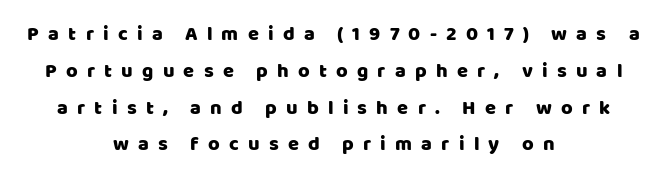
The letters stand upright; this is a roman face. Between one letter and the next there's a generous, obvious gap. These lines are centered, leaving both edges ragged. The gap between lines stays unmarked.
